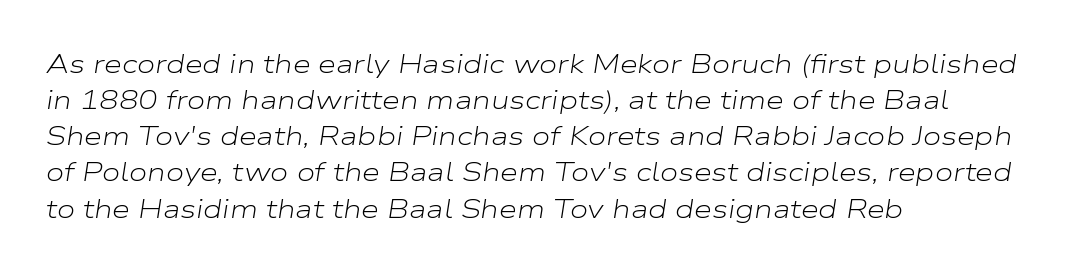
Each row of text sits above clean, open space. The typesetting does not lean heavy: it is not bold. The space between consecutive lines is moderate. You can tell it's italic because the verticals aren't actually vertical. Where is the straight margin? On the left. Compared with typical body copy, the letter spacing here is the same.
